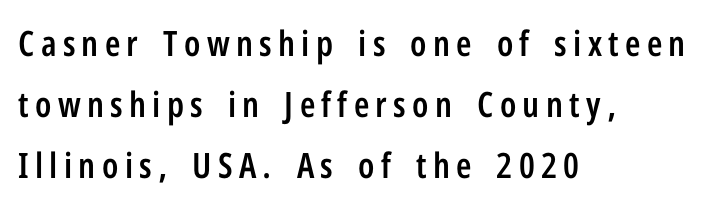
The image shows 35 px semibold, condensed sans-serif type, upright; set left-aligned, line spacing 1.74x, not underlined; low stroke contrast and a medium x-height.
